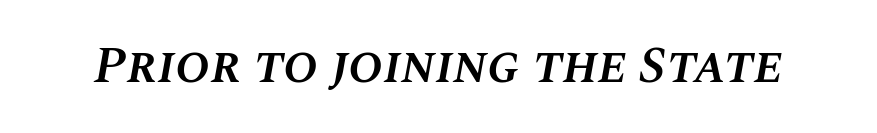
Q: Is the text bold? A: Semi-bold.
Q: Is the text italic (slanted)? A: Yes, it leans right by about 10 degrees.
Q: Is the text underlined? A: No.
Q: Is the spacing between letters normal or unusually wide? A: Normal.
Q: Width (condensed, normal, or wide)? A: Normal.
Q: Stroke contrast? A: Medium.
Q: x-height? A: Large.
Q: Monospaced? A: No.
